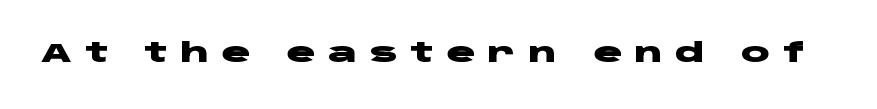
{"italic": "no", "bold": "yes", "underline": "no", "letter_spacing": "wide", "letter_spacing_em": 0.46, "glyph_px": 27}
